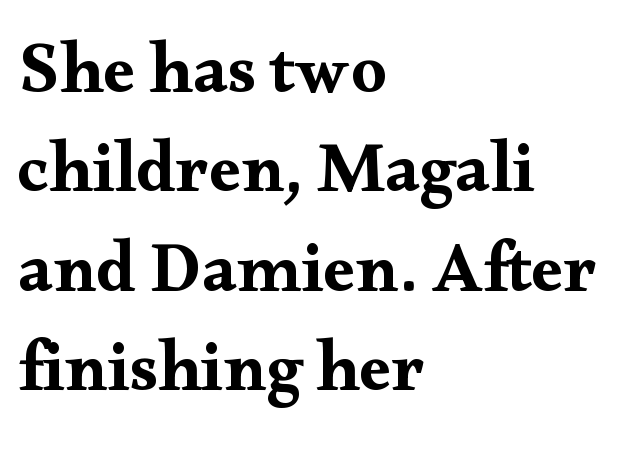
Q: Is the text italic (slanted)? A: No, it is upright.
Q: Is the typeface a serif or a sans-serif typeface? A: Serif.
Q: Is the text underlined? A: No.
Q: How is the paragraph aligned? A: Left-aligned.
Q: Is the spacing between letters normal or unusually wide? A: Normal.
Q: Is the spacing between lines tight, normal or loose? A: Normal.
Q: Width (condensed, normal, or wide)? A: Wide.
Q: Stroke contrast? A: Medium.
Q: x-height? A: Small.
Q: Monospaced? A: No.
